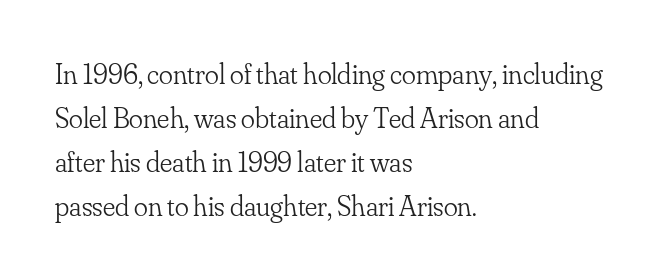
The image shows 29 px light serif type, upright; set left-aligned, normal line spacing (1.52x), normal letter spacing, not underlined; low stroke contrast and a small x-height.
